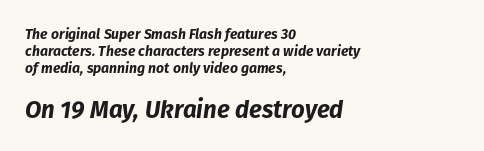
The image shows 24 px bold type, italic (leaning right); set left-aligned, line spacing 1.22x, normal letter spacing, not underlined; the second (bottom) block is 1.71x larger.
